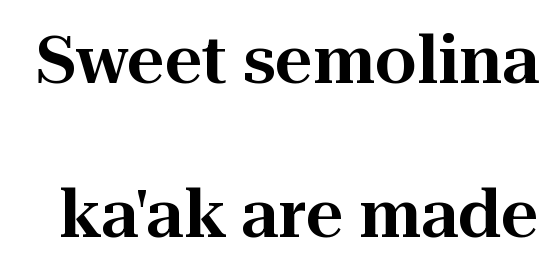
The image shows 66 px serif type, upright; set loose line spacing (2.34x), normal letter spacing, not underlined; high stroke contrast and a medium x-height.
